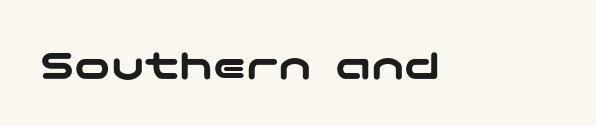
The image shows 45 px wide sans-serif type, upright; set normal letter spacing, not underlined; low stroke contrast and a medium x-height.
